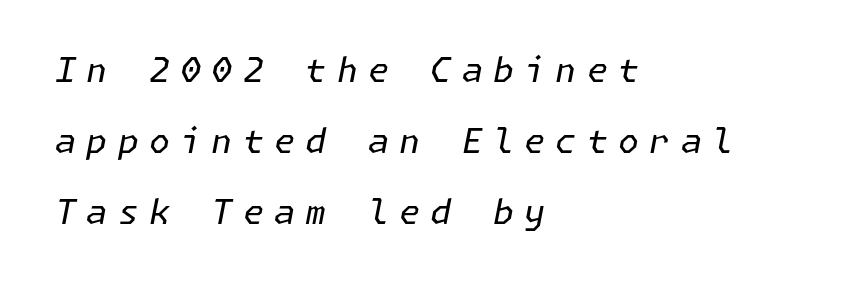
The specimen omits any rule beneath the text block's lines. Is the stroke heavy? The answer is a plain regular-or-lighter. Students, note that the glyphs here are deliberately spaced far apart. Emphasis-style slanted type is in use. The paragraph has a hard left edge and a soft right edge.
